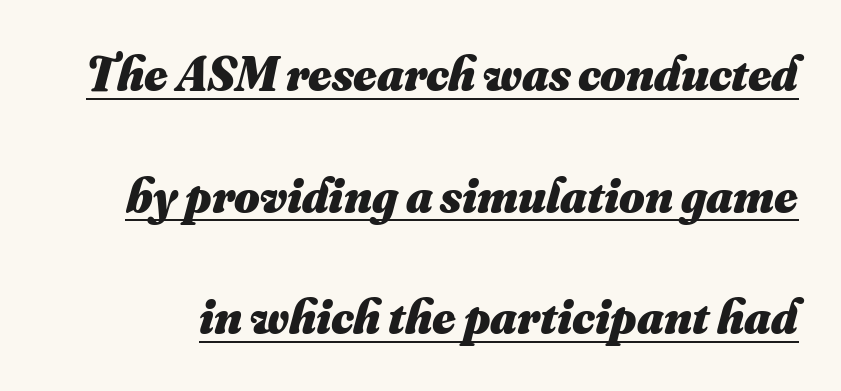
Proportional: the letters do not fall into vertical columns. Compared with an ordinary text face, these strokes are far heavier — a full bold. These lines stand farther apart than default settings would place them. Standard letterfit; no display-style spreading of the glyphs.
